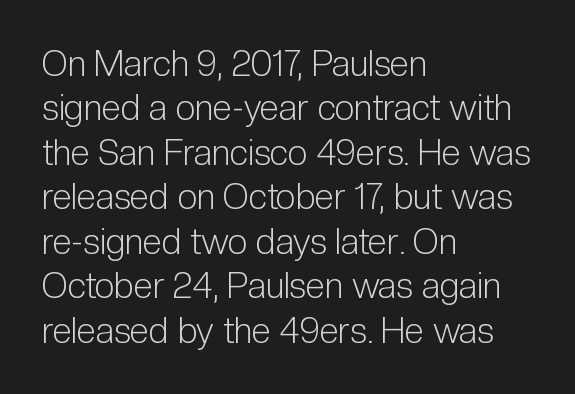
{"serif": "no", "italic": "no", "bold": "no", "weight": "light", "width": "condensed", "stroke_contrast": "low", "x_height": "medium", "monospaced": "no", "underline": "no", "align": "left", "line_spacing": "normal", "line_spacing_ratio": 1.27, "letter_spacing": "normal", "letter_spacing_em": 0.0, "glyph_px": 35}
